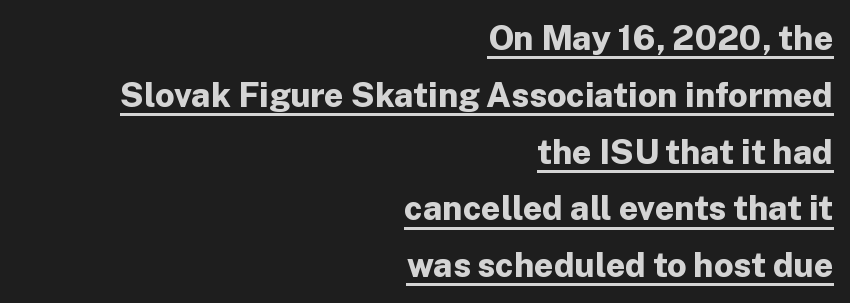
Successive baselines arrive at the customary interval. The rendering uses a bold face; every stroke is thick and dark. Spacing between characters is what you'd get straight out of the box. The letters stand straight up with perfectly vertical stems. Teacher's note: observe the even right margin — that is flush-right alignment. The font family rendered here belongs to the sans-serif group.
